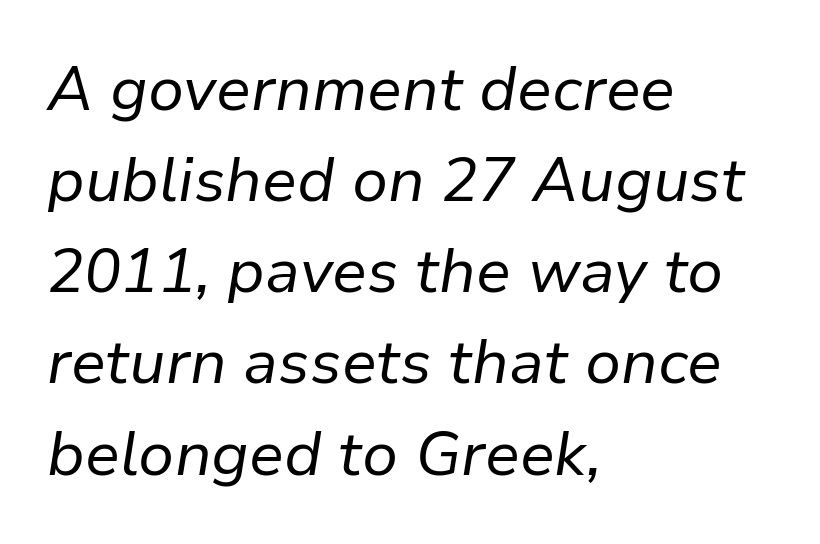
{"italic": "yes", "lean": "right", "slant_degrees": 9, "bold": "no", "weight": "regular", "width": "normal", "stroke_contrast": "low", "x_height": "medium", "monospaced": "no", "underline": "no", "align": "left", "line_spacing": "normal", "line_spacing_ratio": 1.47, "letter_spacing": "normal", "letter_spacing_em": 0.0, "glyph_px": 62}
